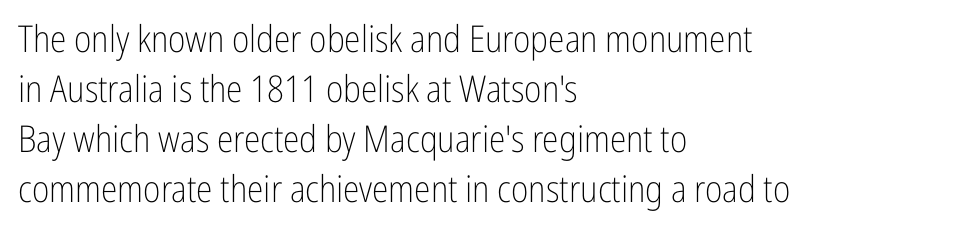
The image shows 37 px light, condensed sans-serif type, upright; set left-aligned, normal line spacing (1.35x), normal letter spacing, not underlined; low stroke contrast and a medium x-height.
